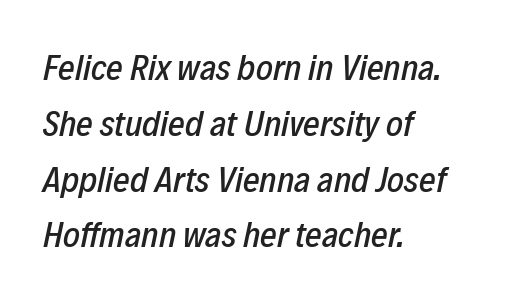
Caption: multi-line text, flush left, ragged right. This block has exactly the height ordinary leading produces. The letters advance in unequal steps, a hallmark of proportional type. Short note: letters normally spaced.
